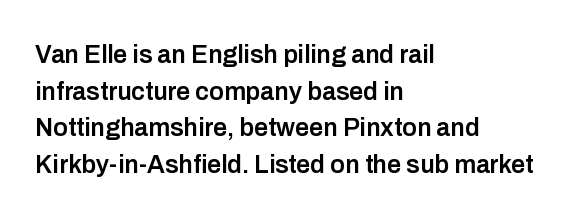
The gaps between neighbouring characters are ordinary and unremarkable. Clear beneath every line of the passage. The lettering holds an erect, upright posture throughout. Line starts are locked; line ends wander.
